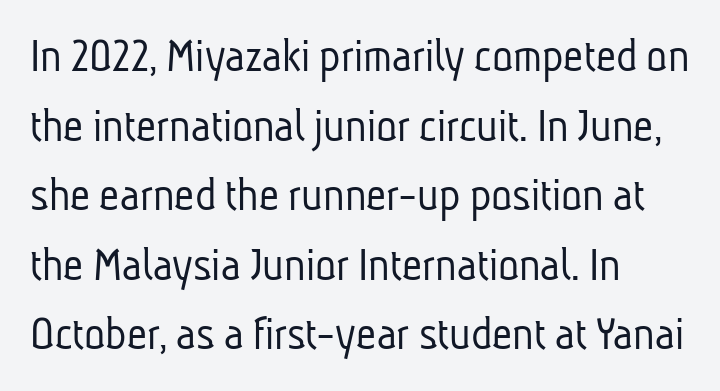
The image shows 49 px light, condensed sans-serif type; set left-aligned, normal line spacing (1.42x), normal letter spacing, not underlined; low stroke contrast and a medium x-height.
